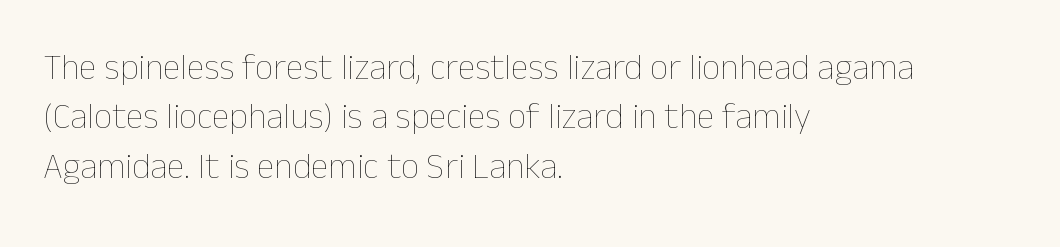
Summary of weight: not heavy and not bold. Vertically, the passage feels balanced, rows spaced as you'd expect. A roman cut, with each character standing at attention. Honestly, the letter spacing is just normal — you wouldn't notice it. Note the varied advance widths — an 'i' is clearly narrower than an 'm'.
